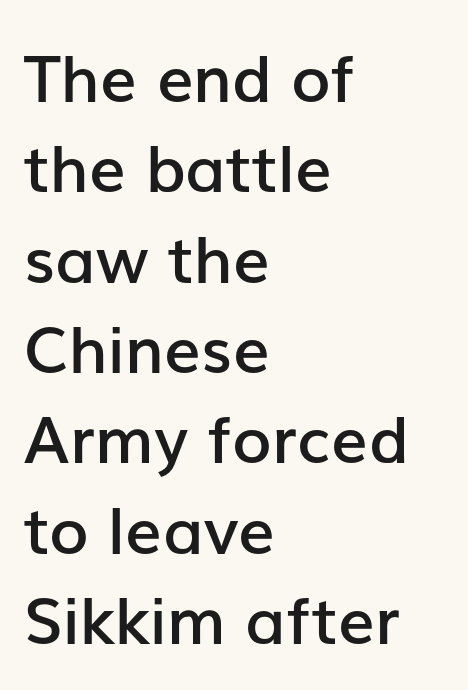
A clean baseline with only descenders dipping below it. Students, observe: this is what conventionally led text looks like. Stems and bowls a touch heavier than normal — semibold. Think of a printed novel: that variable character pitch is what you see here. This is roman type, the default non-slanted kind. One-word summary of the alignment: left.
